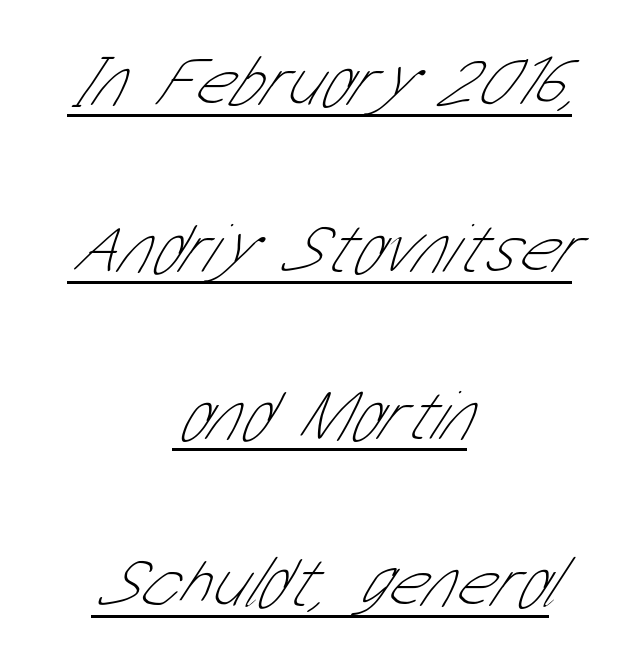
Q: Is the text bold? A: No.
Q: Is the typeface a serif or a sans-serif typeface? A: Sans-serif.
Q: Is the text underlined? A: Yes.
Q: How is the paragraph aligned? A: Centered.
Q: Is the spacing between letters normal or unusually wide? A: Normal.
Q: Is the spacing between lines tight, normal or loose? A: Loose.
Q: Width (condensed, normal, or wide)? A: Condensed.
Q: Stroke contrast? A: Low.
Q: x-height? A: Medium.
Q: Monospaced? A: No.
